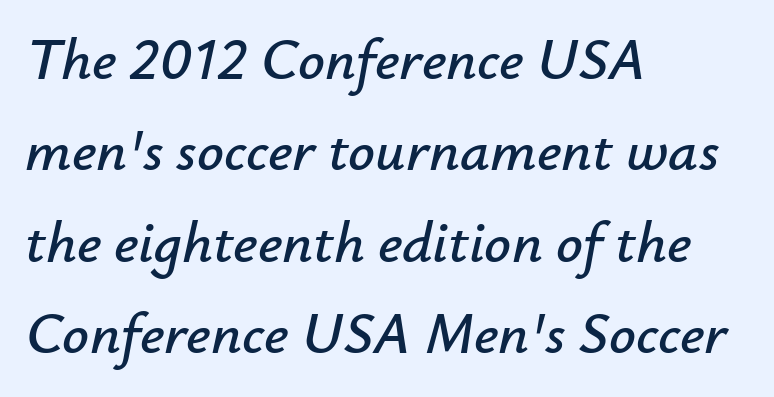
The typesetter chose a ragged-right arrangement here. The horizontal fit of the characters is conventional and even. Posture: slanted. The space directly below the letters is spotless. Spacing verdict: proportional, widths tailored to each character.
